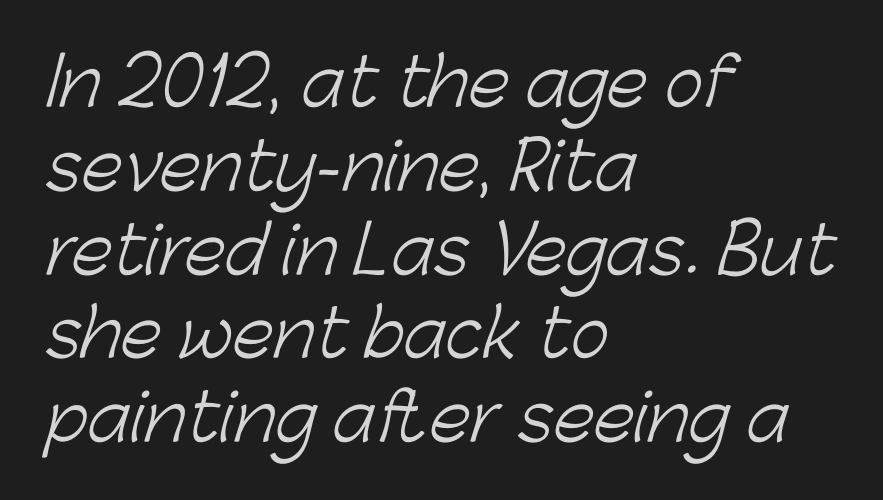
{"serif": "no", "bold": "no", "weight": "light", "width": "normal", "stroke_contrast": "low", "x_height": "medium", "monospaced": "no", "underline": "no", "align": "left", "line_spacing": "normal", "line_spacing_ratio": 1.27, "letter_spacing": "normal", "letter_spacing_em": 0.0, "glyph_px": 66}
